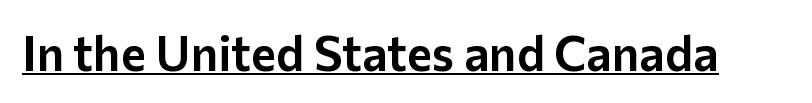
The image shows 48 px sans-serif type, upright; set normal letter spacing, underlined; low stroke contrast and a medium x-height.
